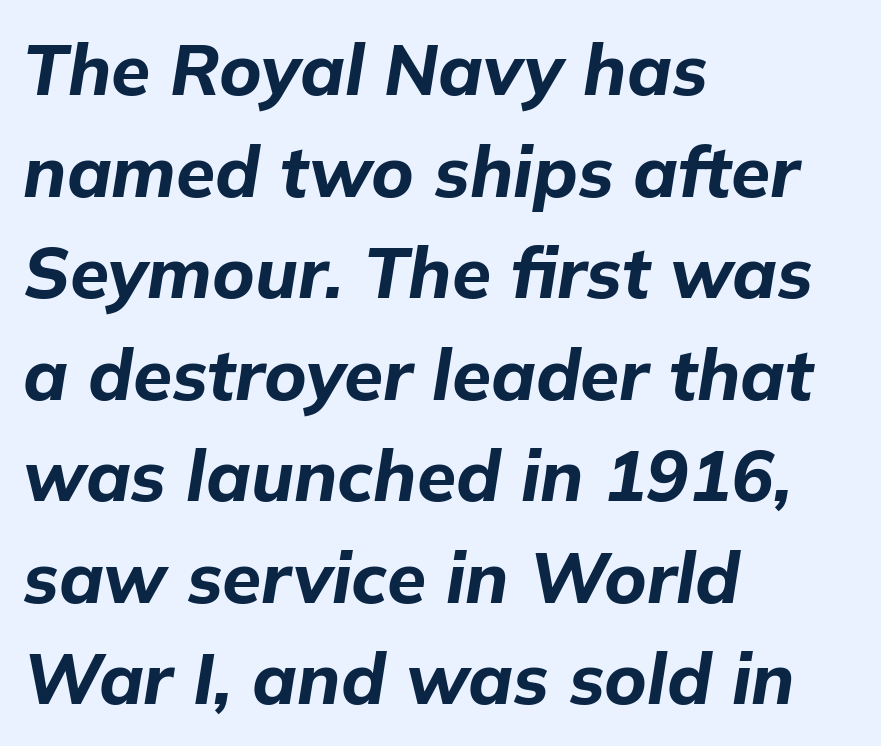
{"italic": "yes", "lean": "right", "slant_degrees": 9, "bold": "yes", "weight": "bold", "width": "normal", "stroke_contrast": "low", "x_height": "medium", "monospaced": "no", "underline": "no", "align": "left", "line_spacing": "normal", "line_spacing_ratio": 1.43, "letter_spacing": "normal", "letter_spacing_em": 0.0, "glyph_px": 71}
